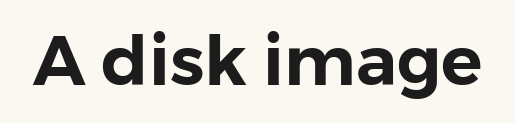
Q: Is the text italic (slanted)? A: No, it is upright.
Q: Is the typeface a serif or a sans-serif typeface? A: Sans-serif.
Q: Is the text underlined? A: No.
Q: Is the spacing between letters normal or unusually wide? A: Normal.
Q: Width (condensed, normal, or wide)? A: Normal.
Q: Stroke contrast? A: Low.
Q: x-height? A: Medium.
Q: Monospaced? A: No.
